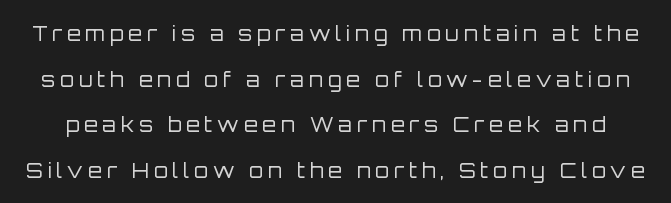
The image shows 20 px text type, upright; set loose line spacing (2.28x), unusually wide letter spacing (+0.24 em), not underlined.
